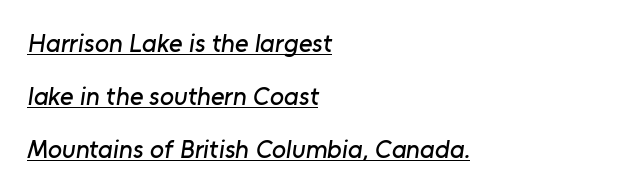
Q: Is the text underlined? A: Yes.
Q: How is the paragraph aligned? A: Left-aligned.
Q: Is the spacing between letters normal or unusually wide? A: Normal.
Q: Is the spacing between lines tight, normal or loose? A: Loose.
